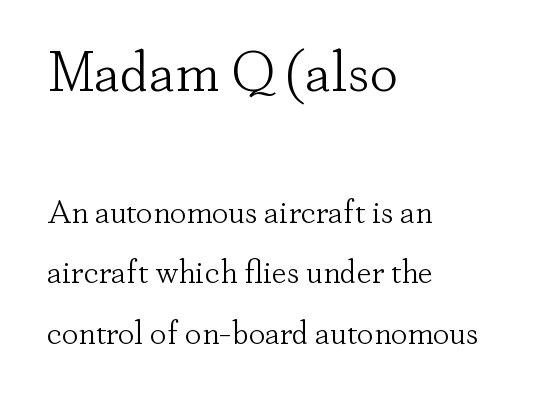
Check where the strokes stop: tiny serifs finish them off. Proportional: the letters do not fall into vertical columns. You could call the tracking neutral — neither tight nor loose. Caption: face not bold, strokes unweighted. The strip under each line holds only bare page.
